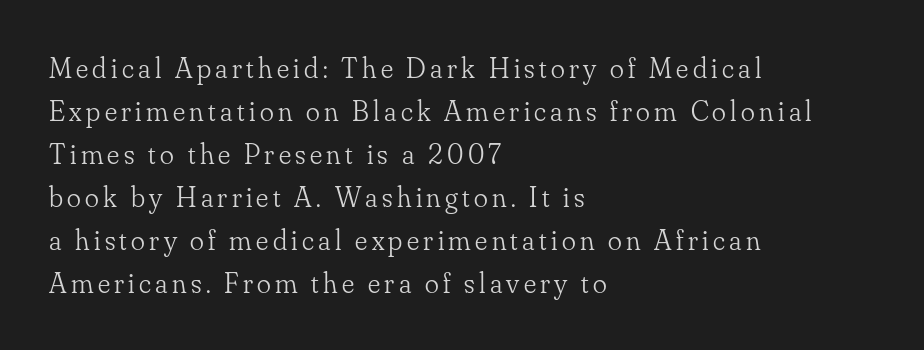
Q: Is the text bold? A: No.
Q: Is the text italic (slanted)? A: No, it is upright.
Q: Is the typeface a serif or a sans-serif typeface? A: Serif.
Q: Is the text underlined? A: No.
Q: How is the paragraph aligned? A: Left-aligned.
Q: Is the spacing between lines tight, normal or loose? A: Normal.
Q: Width (condensed, normal, or wide)? A: Normal.
Q: Stroke contrast? A: Low.
Q: x-height? A: Small.
Q: Monospaced? A: No.
